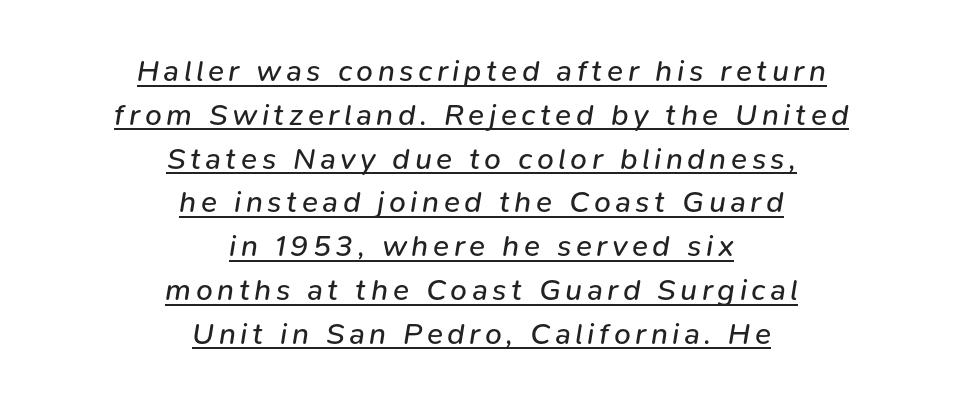
Proportional: the letters do not fall into vertical columns. The designer left line spacing at the default. When letters slant like this, we call the style italic. Somebody hit Ctrl+U on this one — the words are underlined. Think standard paragraph weight, or any step lighter than that. The paragraph shown floats in the horizontal middle.
